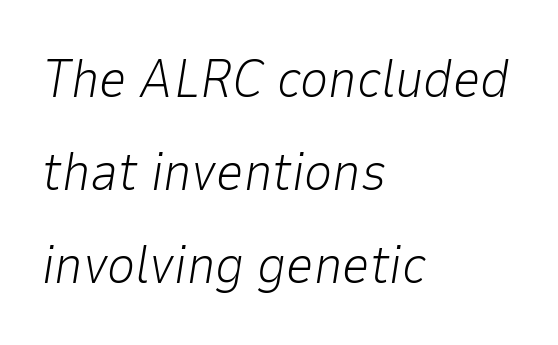
The face used here has a pronounced slope to its letters. In CSS terms this would be text-align: left. Glyph-to-glyph distance matches everyday printed text. No extra ink here — the face is not bold. Lines of text with bare space underneath.
